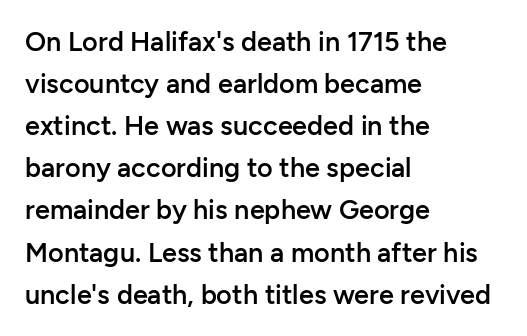
{"italic": "no", "bold": "semi", "underline": "no", "align": "left", "line_spacing": "normal", "line_spacing_ratio": 1.56, "letter_spacing": "normal", "letter_spacing_em": 0.0, "glyph_px": 27}
